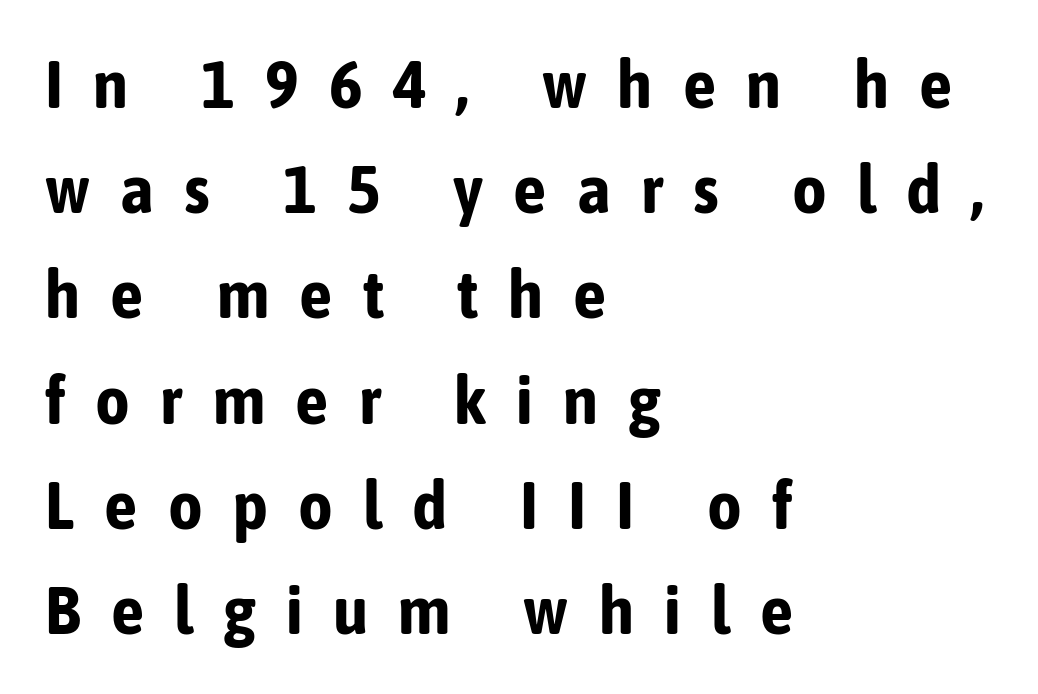
Q: Is the text bold? A: Yes.
Q: Is the text italic (slanted)? A: No, it is upright.
Q: Is the typeface a serif or a sans-serif typeface? A: Sans-serif.
Q: Is the text underlined? A: No.
Q: How is the paragraph aligned? A: Left-aligned.
Q: Is the spacing between letters normal or unusually wide? A: Unusually wide.
Q: Is the spacing between lines tight, normal or loose? A: Normal.
Q: Width (condensed, normal, or wide)? A: Condensed.
Q: Stroke contrast? A: Low.
Q: x-height? A: Medium.
Q: Monospaced? A: No.
